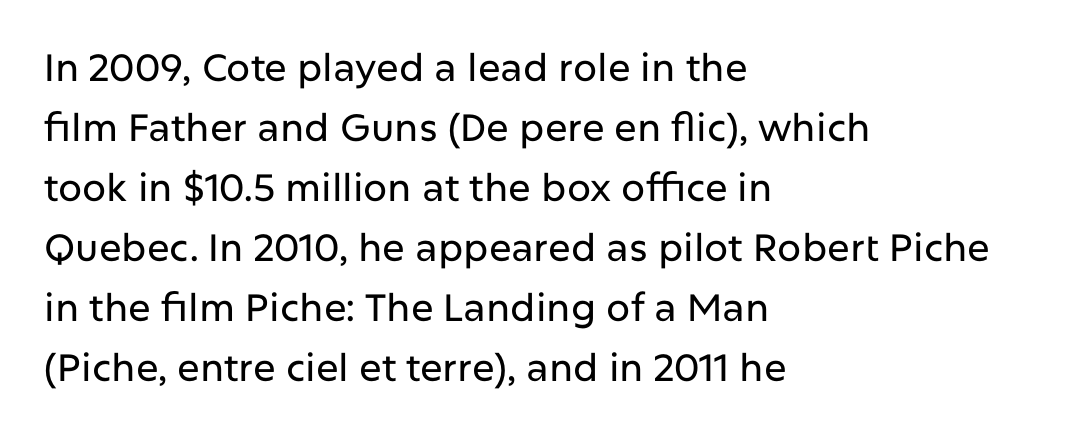
{"serif": "no", "italic": "no", "width": "normal", "stroke_contrast": "low", "x_height": "medium", "monospaced": "no", "underline": "no", "align": "left", "line_spacing": "normal", "line_spacing_ratio": 1.58, "letter_spacing": "normal", "letter_spacing_em": 0.0, "glyph_px": 38}
